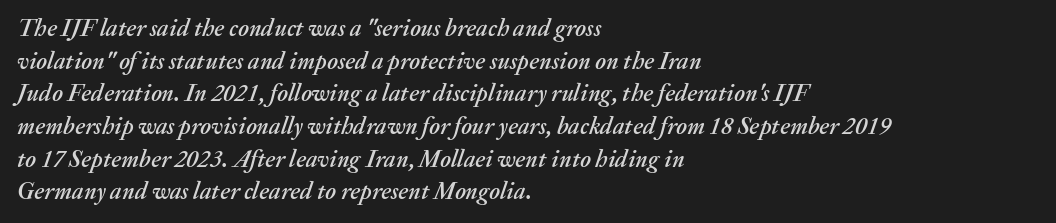
The image shows 24 px text type, italic (leaning right); set left-aligned, normal line spacing (1.36x), normal letter spacing, not underlined.
